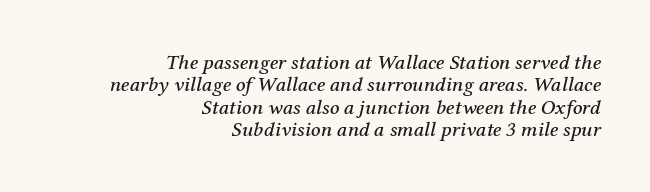
{"italic": "yes", "lean": "right", "slant_degrees": 12, "underline": "no", "align": "right", "line_spacing": "tight", "line_spacing_ratio": 1.06, "letter_spacing": "normal", "letter_spacing_em": 0.0, "glyph_px": 21}
